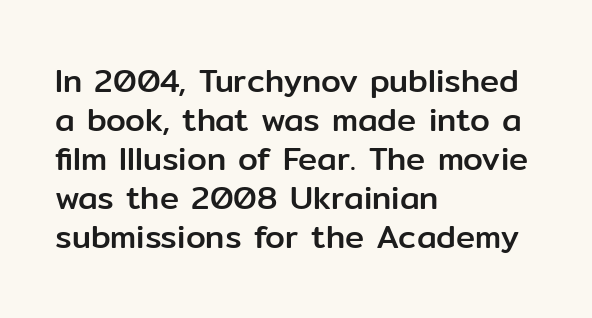
{"serif": "no", "italic": "no", "width": "normal", "stroke_contrast": "low", "x_height": "medium", "monospaced": "no", "underline": "no", "align": "left", "line_spacing_ratio": 1.22, "letter_spacing": "normal", "letter_spacing_em": 0.0, "glyph_px": 32}
